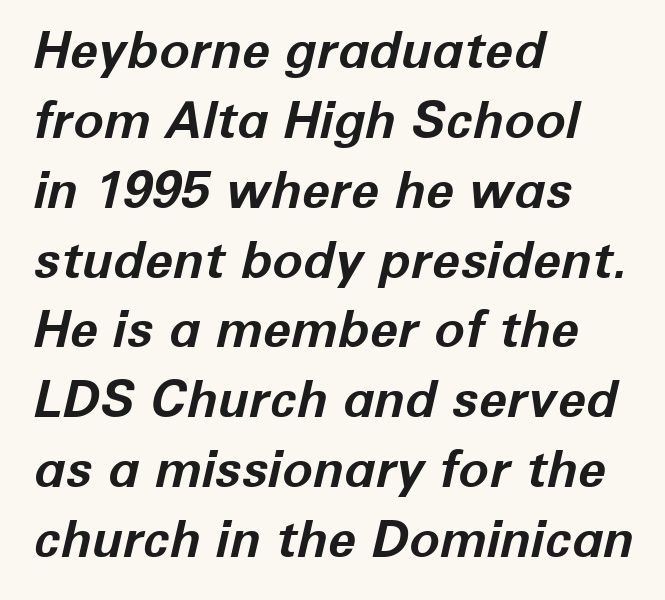
The image shows 51 px bold type, italic (leaning right); set left-aligned, normal line spacing (1.37x), normal letter spacing, not underlined; low stroke contrast and a medium x-height.
